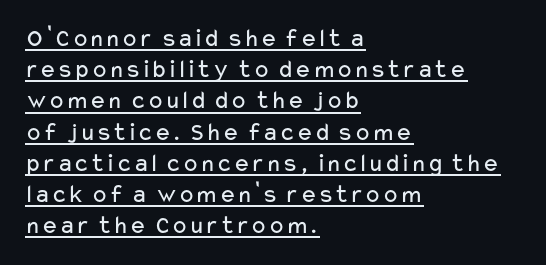
The paragraph shown leans on its left margin. Nobody touched the tracking dial on this one. The lettering stays uniformly vertical, giving the passage a roman look. The strokes are not fattened; the text isn't bold. Students, observe the line beneath the letters — that is underlining.
